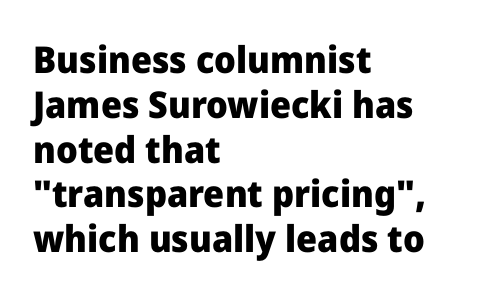
The image shows 37 px heavy sans-serif type, upright; set left-aligned, line spacing 1.21x, normal letter spacing, not underlined; low stroke contrast and a medium x-height.
